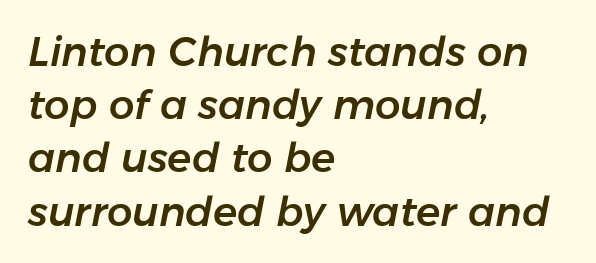
Horizontal alignment here is leftward, the default for most running prose. There's an unmistakable incline to the writing here. A typesetter would call this proportional, since set widths differ per character. The space directly below the letters is spotless.
